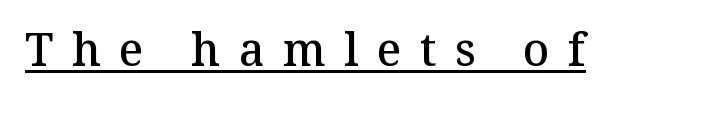
{"serif": "yes", "italic": "no", "bold": "semi", "weight": "semibold", "width": "normal", "stroke_contrast": "medium", "x_height": "medium", "monospaced": "no", "underline": "yes", "letter_spacing": "wide", "letter_spacing_em": 0.41, "glyph_px": 45}
